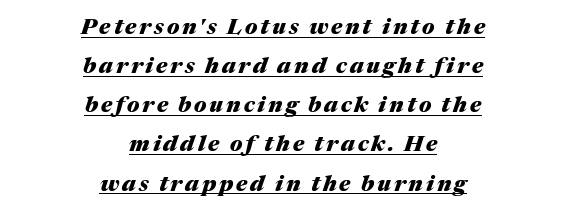
The image shows 22 px bold type, italic (leaning right); set centered, line spacing 1.78x, underlined.
